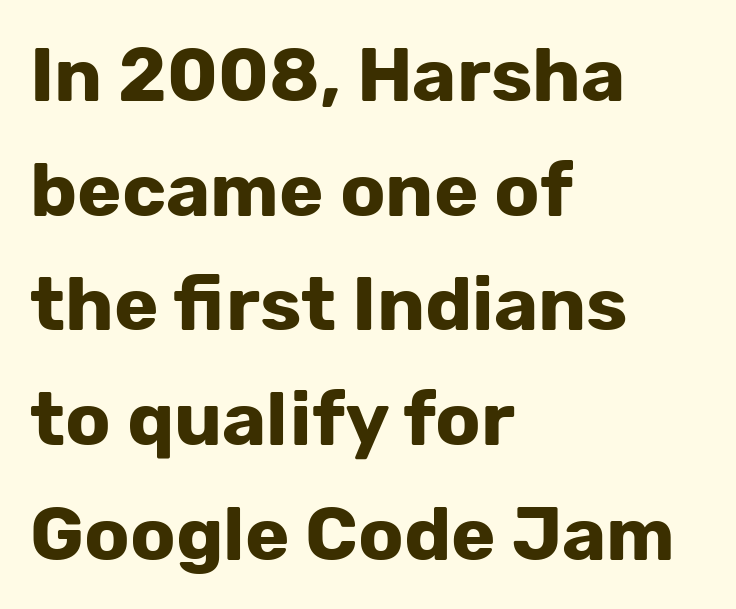
{"serif": "no", "italic": "no", "bold": "yes", "weight": "bold", "width": "normal", "stroke_contrast": "low", "x_height": "medium", "monospaced": "no", "underline": "no", "align": "left", "line_spacing": "normal", "line_spacing_ratio": 1.53, "letter_spacing": "normal", "letter_spacing_em": 0.0, "glyph_px": 75}
